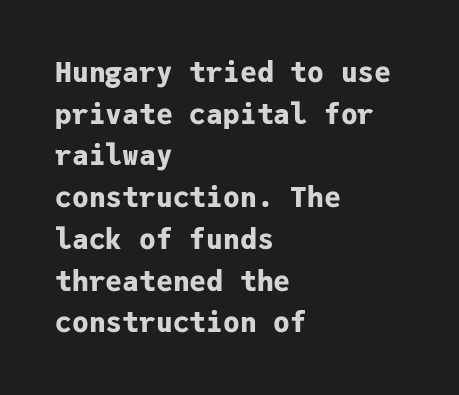
Quick note: not italic, upright. Any mark beneath the type? The region is blank. Serif or sans? Sans — the stroke terminals are bare. Short note: letters normally spaced. The passage is arranged the way most books set body copy — flush left.
